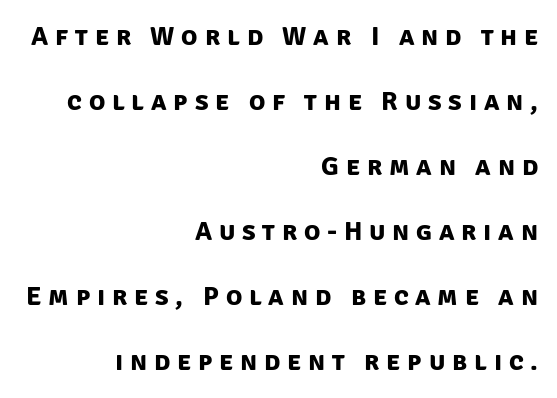
{"bold": "yes", "underline": "no", "align": "right", "line_spacing": "loose", "line_spacing_ratio": 2.41, "letter_spacing": "wide", "letter_spacing_em": 0.25, "glyph_px": 27}
